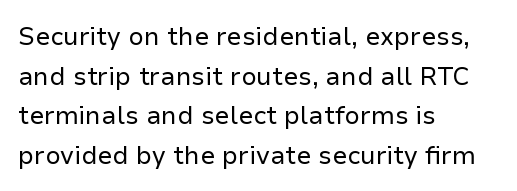
Q: Is the text bold? A: No.
Q: Is the text italic (slanted)? A: No, it is upright.
Q: Is the text underlined? A: No.
Q: How is the paragraph aligned? A: Left-aligned.
Q: Is the spacing between letters normal or unusually wide? A: Normal.
Q: Is the spacing between lines tight, normal or loose? A: Normal.
